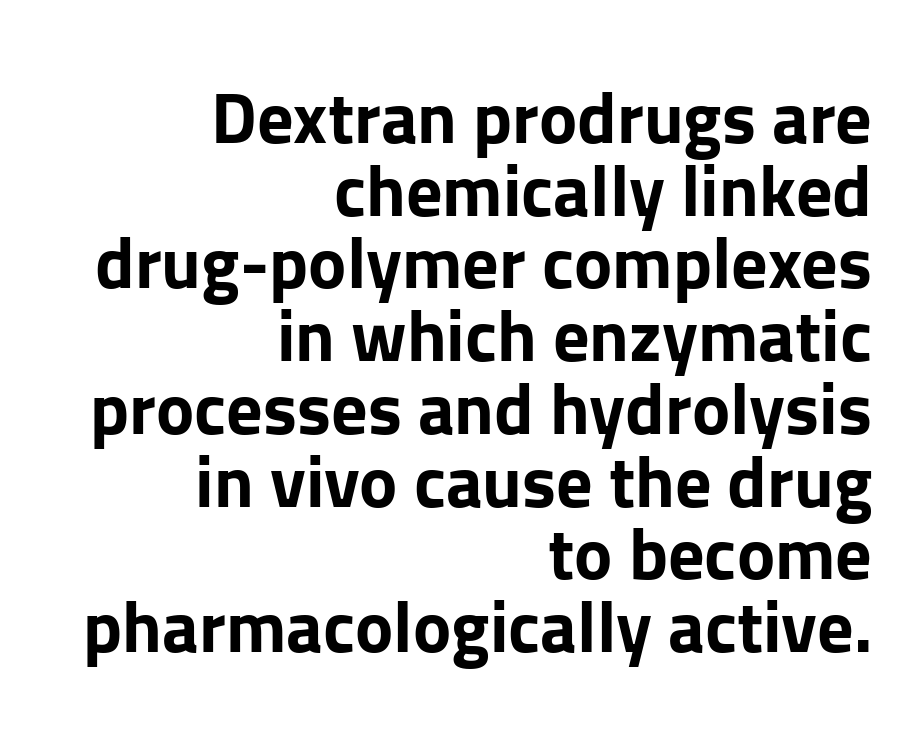
This block would grow much taller if given ordinary leading; it's compressed now. Compared with an ordinary text face, these strokes are far heavier — a full bold. These lines are rendered in a variable-pitch font. Unmarked baselines from the first word to the last.
